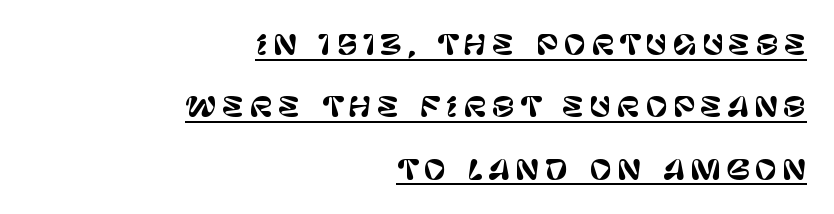
{"underline": "yes", "align": "right", "line_spacing": "loose", "line_spacing_ratio": 2.31, "letter_spacing": "wide", "letter_spacing_em": 0.2, "glyph_px": 27}
